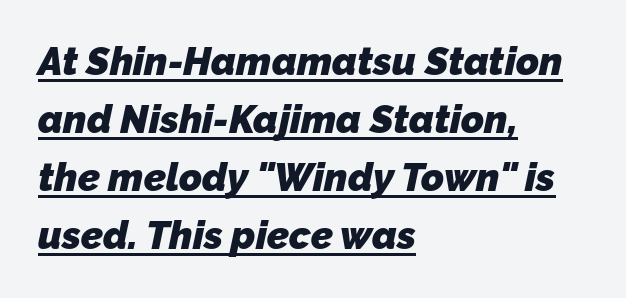
{"serif": "no", "bold": "yes", "weight": "heavy", "width": "normal", "stroke_contrast": "low", "x_height": "medium", "monospaced": "no", "underline": "yes", "align": "left", "line_spacing": "normal", "line_spacing_ratio": 1.49, "letter_spacing": "normal", "letter_spacing_em": 0.0, "glyph_px": 39}
